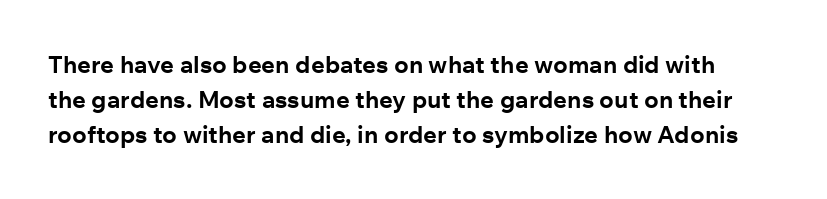
These lines carry a lot of weight — the face is fully bold. Notice how the stems are strictly vertical — no italics here. Inter-character spacing is left at the font's built-in metrics. Has an underline been added? It has not.
